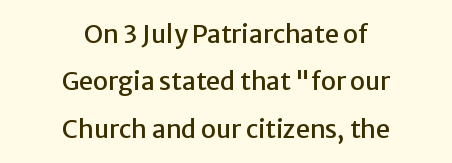
Q: Is the text italic (slanted)? A: No, it is upright.
Q: Is the text underlined? A: No.
Q: How is the paragraph aligned? A: Centered.
Q: Is the spacing between letters normal or unusually wide? A: Normal.
Q: Is the spacing between lines tight, normal or loose? A: Loose.
